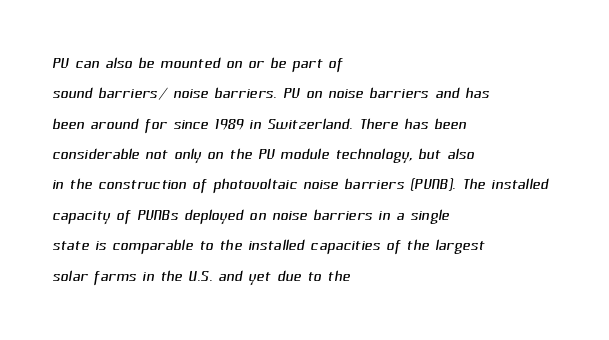
These lines sit exactly where default settings would place them. Summary of weight: not heavy and not bold. Each word holds together tightly as a unit, with standard inter-letter gaps. Anything drawn beneath the words? Only blank space. Compared with a centered layout, this one pins lines to the left instead.
